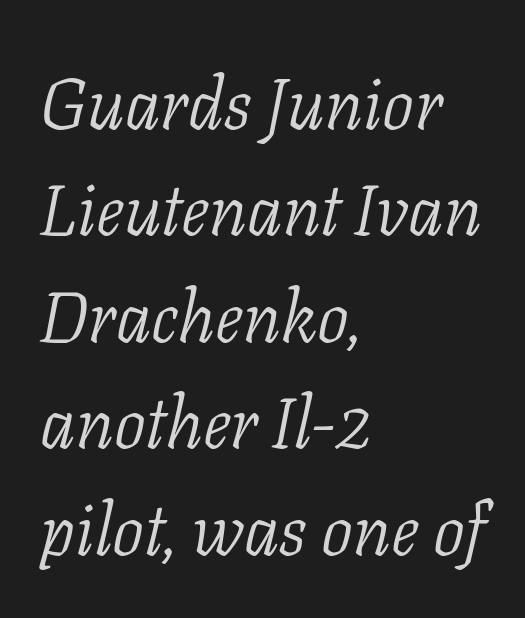
Q: Is the text bold? A: No.
Q: Is the text italic (slanted)? A: Yes, it leans right by about 11 degrees.
Q: Is the typeface a serif or a sans-serif typeface? A: Serif.
Q: Is the text underlined? A: No.
Q: How is the paragraph aligned? A: Left-aligned.
Q: Is the spacing between letters normal or unusually wide? A: Normal.
Q: Is the spacing between lines tight, normal or loose? A: Normal.
Q: Width (condensed, normal, or wide)? A: Normal.
Q: Stroke contrast? A: Low.
Q: x-height? A: Medium.
Q: Monospaced? A: No.
